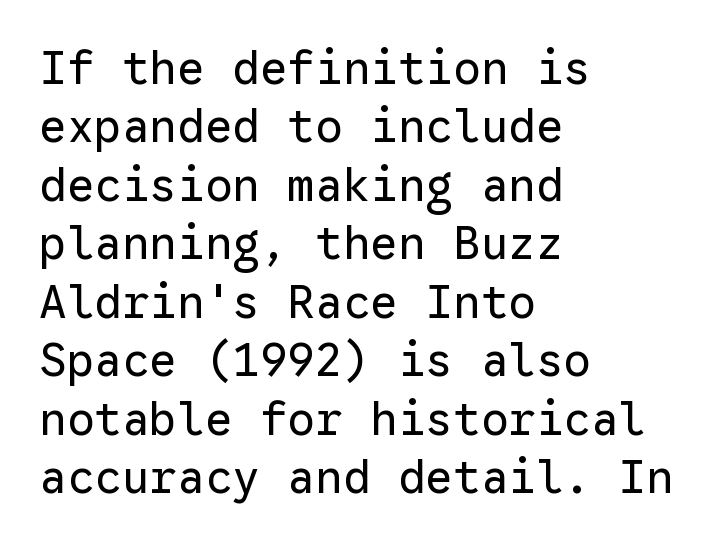
{"serif": "no", "italic": "no", "bold": "no", "weight": "regular", "width": "normal", "stroke_contrast": "low", "x_height": "medium", "monospaced": "yes", "underline": "no", "align": "left", "line_spacing": "normal", "line_spacing_ratio": 1.27, "letter_spacing": "normal", "letter_spacing_em": 0.0, "glyph_px": 46}
